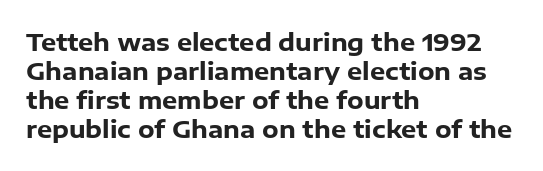
The image shows 24 px bold type, upright; set left-aligned, line spacing 1.21x, normal letter spacing, not underlined.
